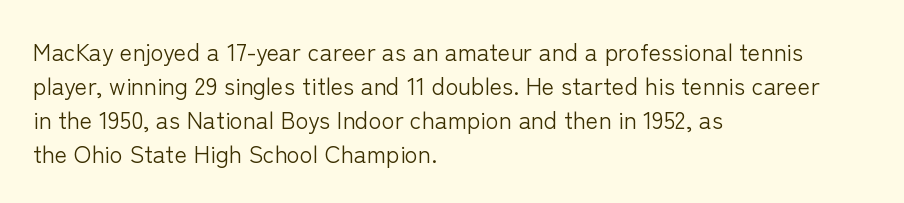
Decoration check: the copy has no underline. Teacher's note: observe the even left margin — that is flush-left alignment. Interline gaps are of average width in this sample. No chunkiness to these letters — they're not bold. These lines were composed using upright roman letters.
